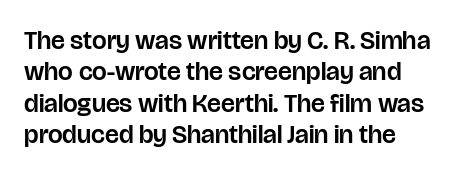
Posture: vertical. Compared with typical body copy, the letter spacing here is the same. Plain, unruled lines of type.
